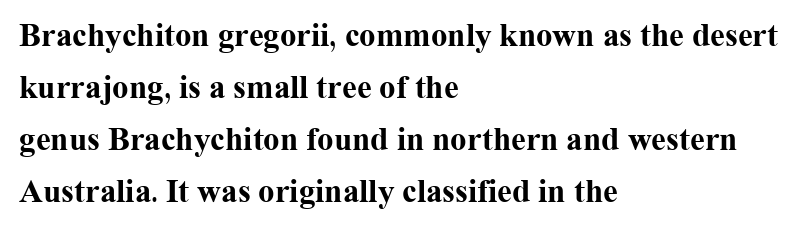
The image shows 33 px bold serif type, upright; set left-aligned, normal line spacing (1.58x), normal letter spacing, not underlined; medium stroke contrast and a medium x-height.
